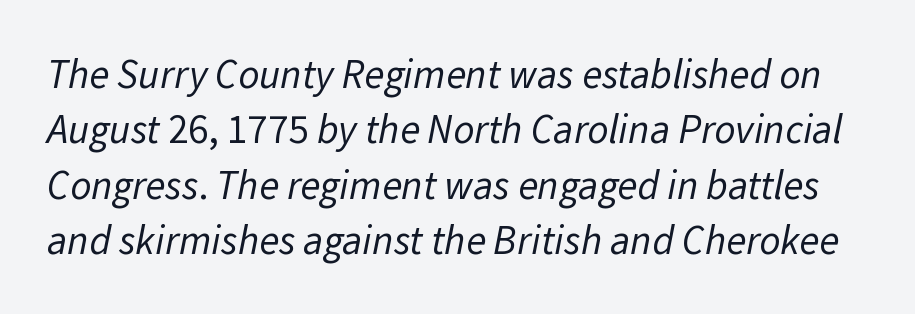
{"serif": "no", "bold": "no", "weight": "regular", "width": "normal", "stroke_contrast": "low", "x_height": "medium", "monospaced": "no", "underline": "no", "line_spacing": "normal", "line_spacing_ratio": 1.35, "letter_spacing": "normal", "letter_spacing_em": 0.0, "glyph_px": 41}
